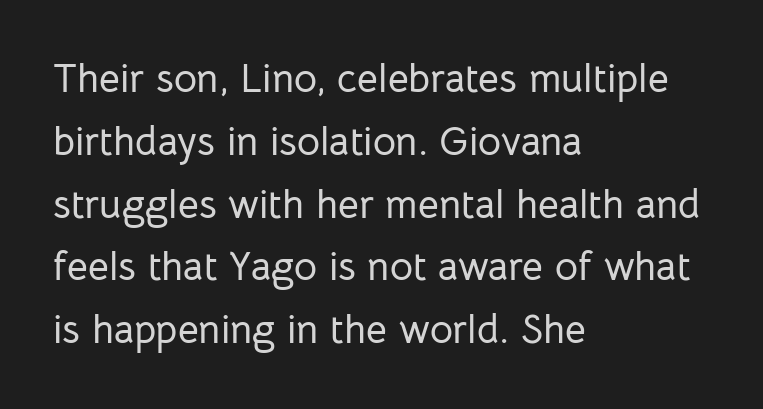
Q: Is the text italic (slanted)? A: No, it is upright.
Q: Is the typeface a serif or a sans-serif typeface? A: Sans-serif.
Q: Is the text underlined? A: No.
Q: How is the paragraph aligned? A: Left-aligned.
Q: Is the spacing between letters normal or unusually wide? A: Normal.
Q: Is the spacing between lines tight, normal or loose? A: Normal.
Q: Width (condensed, normal, or wide)? A: Normal.
Q: Stroke contrast? A: Low.
Q: x-height? A: Medium.
Q: Monospaced? A: No.
